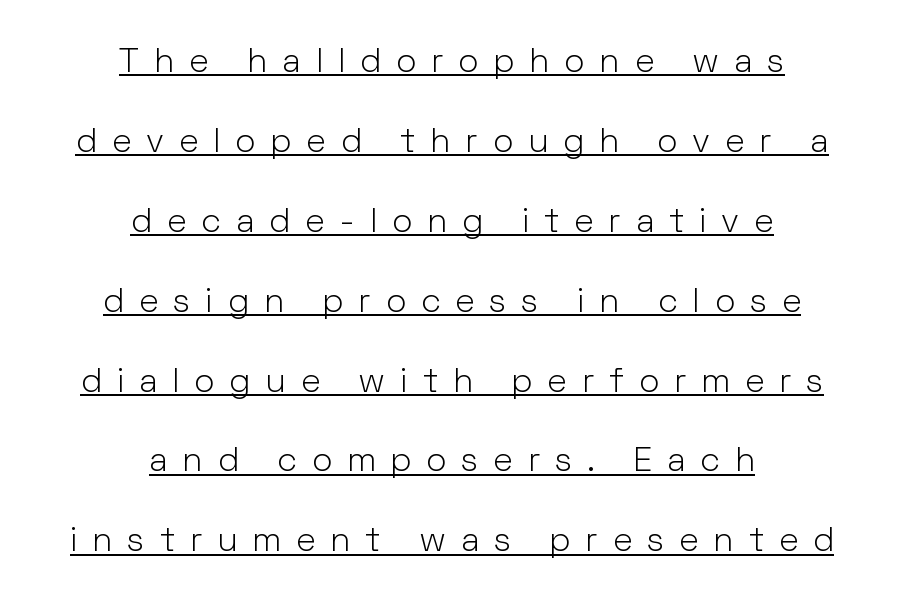
{"serif": "no", "italic": "no", "bold": "no", "weight": "light", "width": "normal", "stroke_contrast": "low", "x_height": "medium", "monospaced": "no", "underline": "yes", "align": "center", "line_spacing": "loose", "line_spacing_ratio": 2.35, "letter_spacing": "wide", "letter_spacing_em": 0.44, "glyph_px": 34}
